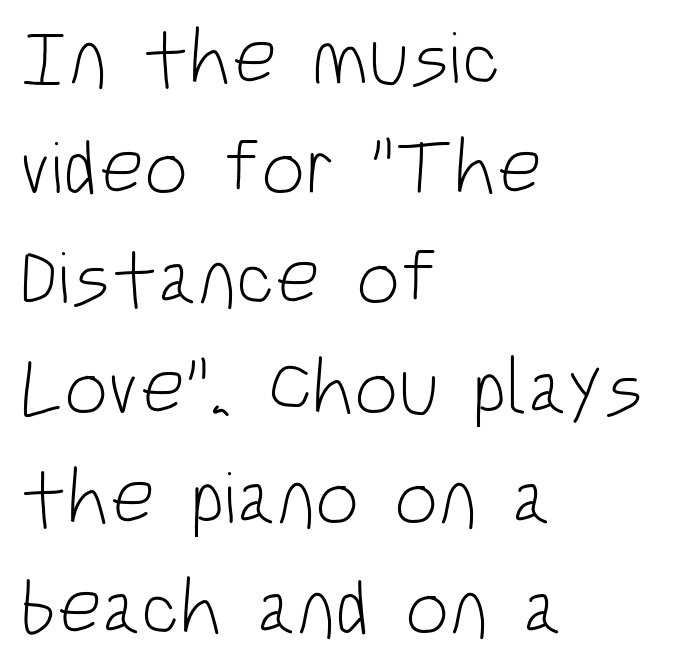
Q: Is the text bold? A: No.
Q: Is the text italic (slanted)? A: No, it is upright.
Q: Is the typeface a serif or a sans-serif typeface? A: Sans-serif.
Q: Is the text underlined? A: No.
Q: How is the paragraph aligned? A: Left-aligned.
Q: Is the spacing between letters normal or unusually wide? A: Normal.
Q: Is the spacing between lines tight, normal or loose? A: Normal.
Q: Width (condensed, normal, or wide)? A: Condensed.
Q: Stroke contrast? A: Low.
Q: x-height? A: Large.
Q: Monospaced? A: No.
